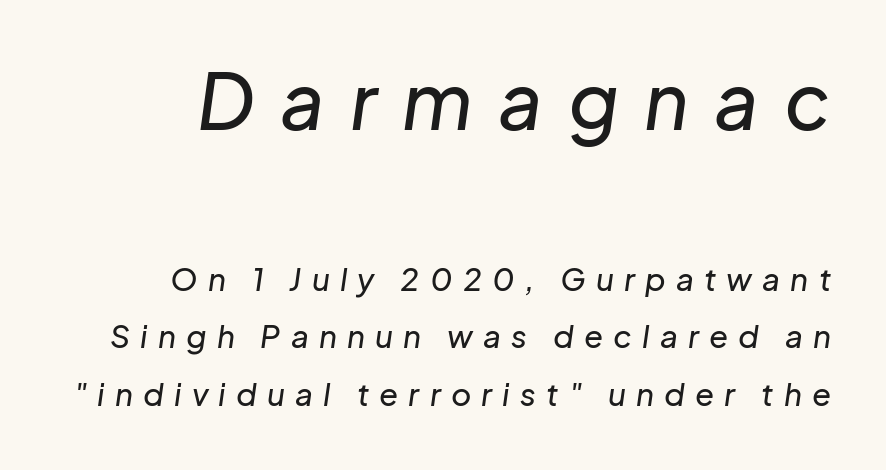
Q: Is the text italic (slanted)? A: Yes, it leans right by about 8 degrees.
Q: Is the text underlined? A: No.
Q: Is the spacing between letters normal or unusually wide? A: Unusually wide.
Q: Which block of text is set in a larger size, the first (top) or the second (bottom)? A: The first (top) one.
Q: Width (condensed, normal, or wide)? A: Normal.
Q: Stroke contrast? A: Low.
Q: x-height? A: Medium.
Q: Monospaced? A: No.
